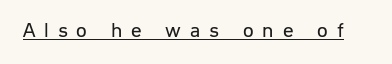
The image shows 21 px text type, upright; set unusually wide letter spacing (+0.42 em), underlined.
